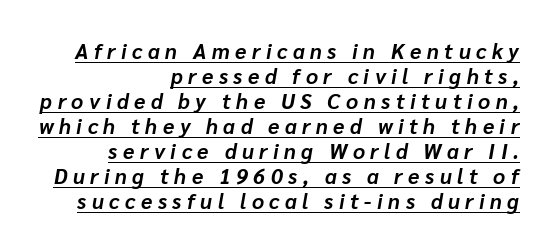
{"italic": "yes", "lean": "right", "slant_degrees": 10, "bold": "yes", "underline": "yes", "align": "right", "line_spacing_ratio": 1.19, "letter_spacing": "wide", "letter_spacing_em": 0.26, "glyph_px": 21}
